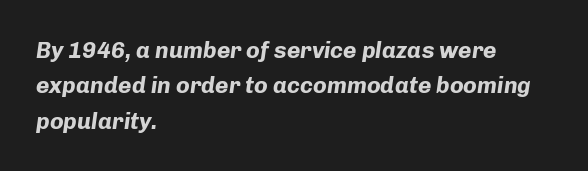
The image shows 23 px bold type, italic (leaning right); set left-aligned, normal line spacing (1.54x), normal letter spacing, not underlined.
